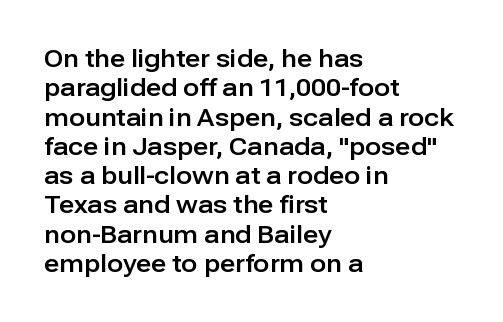
The lettering stays uniformly vertical, giving the passage a roman look. The letterforms sit shoulder to shoulder at normal distance. The setting favours the left margin, as ordinary paragraphs usually do. Decoration check: the copy has no underline.
